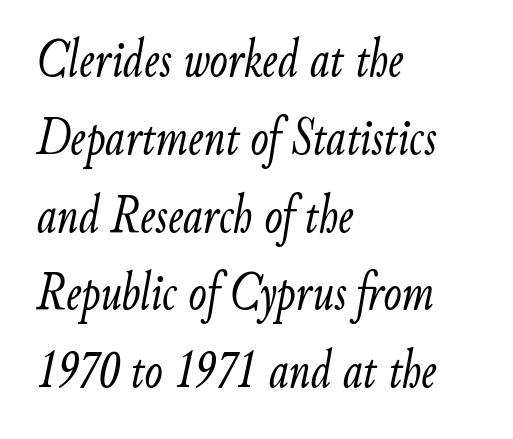
Q: Is the text bold? A: No.
Q: Is the text italic (slanted)? A: Yes, it leans right by about 9 degrees.
Q: Is the text underlined? A: No.
Q: How is the paragraph aligned? A: Left-aligned.
Q: Is the spacing between letters normal or unusually wide? A: Normal.
Q: Is the spacing between lines tight, normal or loose? A: Normal.
Q: Width (condensed, normal, or wide)? A: Condensed.
Q: Stroke contrast? A: Low.
Q: x-height? A: Small.
Q: Monospaced? A: No.
